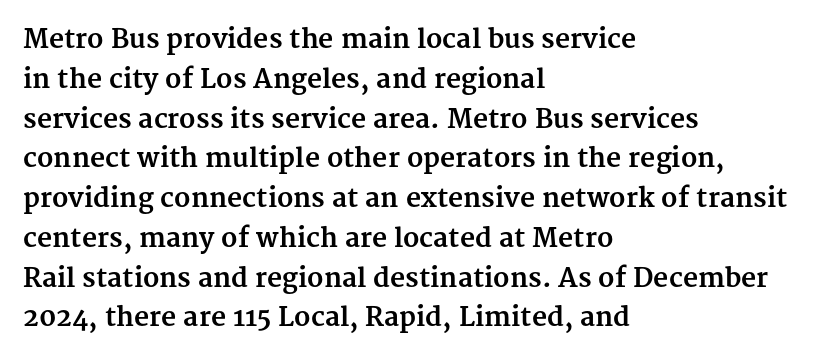
{"italic": "no", "bold": "yes", "underline": "no", "align": "left", "line_spacing": "normal", "line_spacing_ratio": 1.53, "letter_spacing": "normal", "letter_spacing_em": 0.0, "glyph_px": 26}
